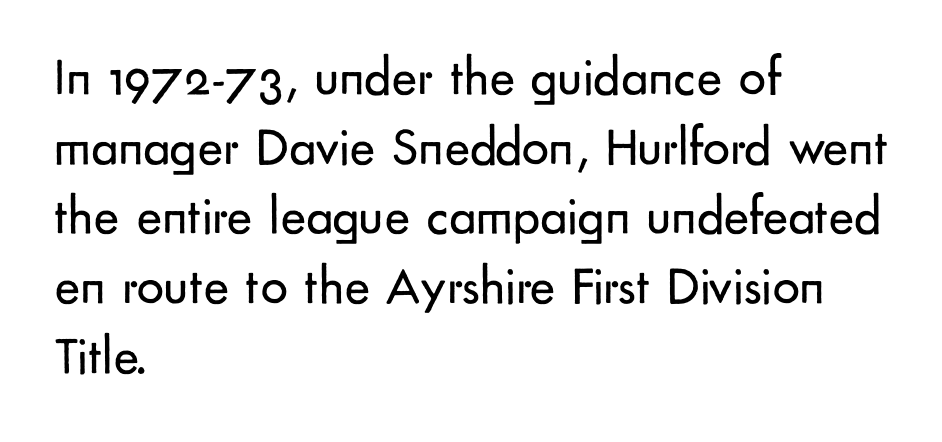
This is roman type, the default non-slanted kind. Where is the straight margin? On the left. Note the varied advance widths — an 'i' is clearly narrower than an 'm'. The typeface chosen for these lines omits serifs. Leading matches the norm, producing a regular column. Just letters on the line, the space beneath them empty.
